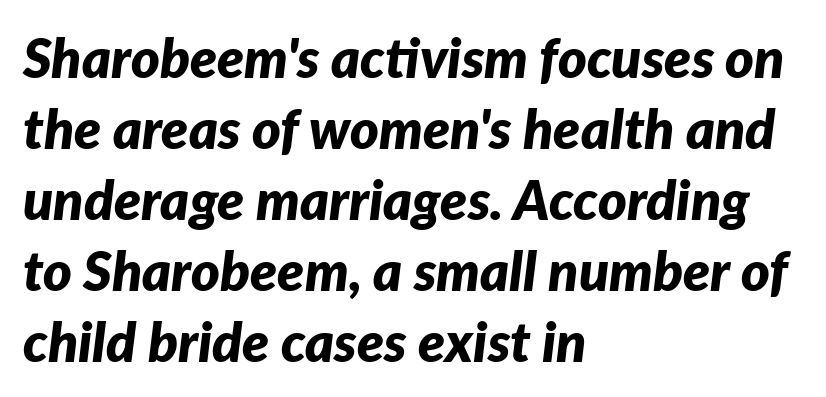
Q: Is the text bold? A: Yes.
Q: Is the text italic (slanted)? A: Yes, it leans right by about 7 degrees.
Q: Is the text underlined? A: No.
Q: How is the paragraph aligned? A: Left-aligned.
Q: Is the spacing between letters normal or unusually wide? A: Normal.
Q: Is the spacing between lines tight, normal or loose? A: Normal.
Q: Width (condensed, normal, or wide)? A: Normal.
Q: Stroke contrast? A: Low.
Q: x-height? A: Medium.
Q: Monospaced? A: No.
